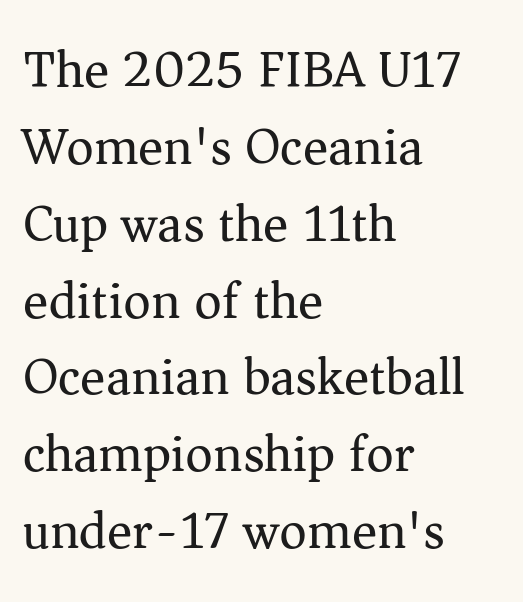
{"serif": "yes", "italic": "no", "bold": "no", "weight": "regular", "width": "normal", "stroke_contrast": "medium", "x_height": "medium", "monospaced": "no", "underline": "no", "align": "left", "line_spacing": "normal", "line_spacing_ratio": 1.45, "letter_spacing": "normal", "letter_spacing_em": 0.0, "glyph_px": 53}
